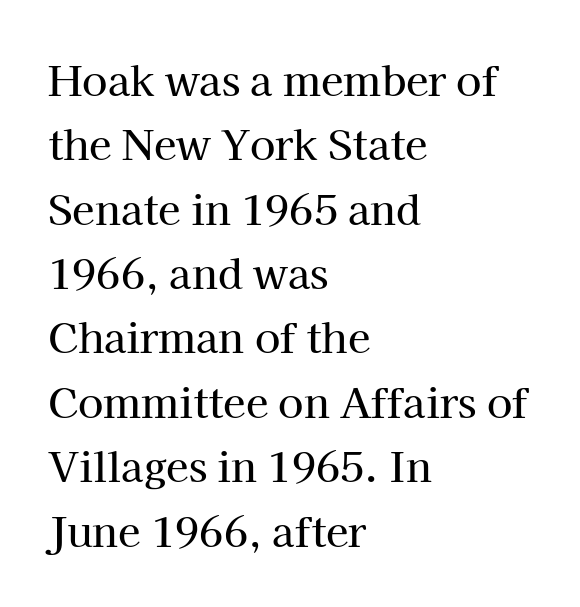
The image shows 41 px serif type, upright; set left-aligned, normal line spacing (1.57x), normal letter spacing, not underlined; high stroke contrast and a medium x-height.
